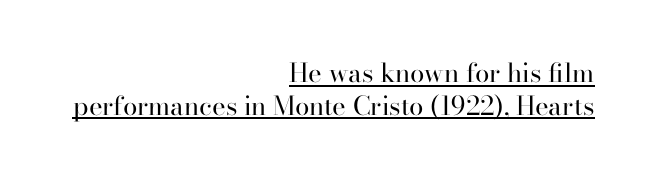
Stroke thickness stays within the range of a standard reading face or lighter. Each word holds together tightly as a unit, with standard inter-letter gaps. Evenly set lines give the paragraph a standard silhouette. Descenders here cross a horizontal rule under the line.
